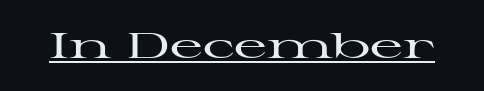
Look at the tracking — it's just the regular setting, nothing added. The letters advance in unequal steps, a hallmark of proportional type. Compared with undecorated copy, this sample adds a rule below the words. Type style note: has serifs. The type sits square on the baseline with zero lean.
